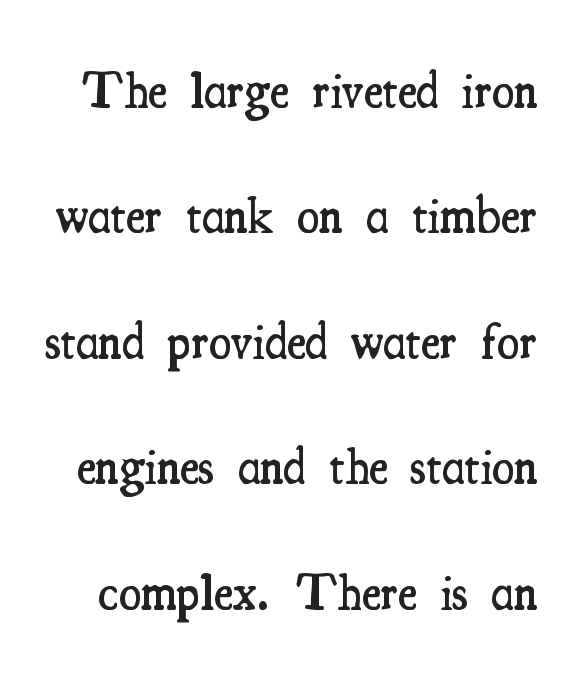
The image shows 51 px semibold, condensed serif type, upright; set loose line spacing (2.46x), normal letter spacing, not underlined; medium stroke contrast and a small x-height.
